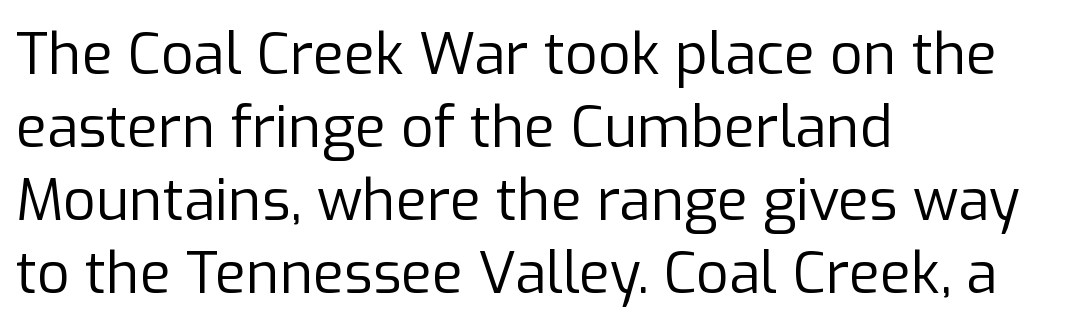
Q: Is the text bold? A: No.
Q: Is the text italic (slanted)? A: No, it is upright.
Q: Is the typeface a serif or a sans-serif typeface? A: Sans-serif.
Q: Is the text underlined? A: No.
Q: How is the paragraph aligned? A: Left-aligned.
Q: Is the spacing between letters normal or unusually wide? A: Normal.
Q: Is the spacing between lines tight, normal or loose? A: Normal.
Q: Width (condensed, normal, or wide)? A: Normal.
Q: Stroke contrast? A: Low.
Q: x-height? A: Medium.
Q: Monospaced? A: No.
